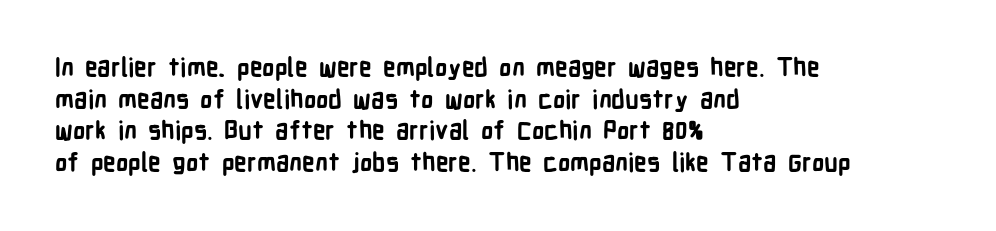
The image shows 25 px bold type, upright; set left-aligned, normal line spacing (1.27x), normal letter spacing, not underlined.
